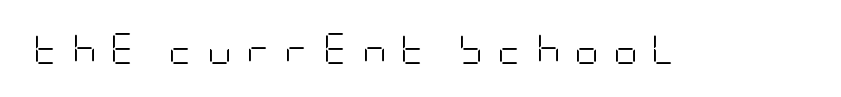
Here the glyphs are tracked loosely, breaking word shapes into spaced letters. Heaviness? Minimal to ordinary, like unemphasized prose. Type style note: lacks serifs. A clean baseline with only descenders dipping below it. The typography opts for an upright posture over an oblique one.
